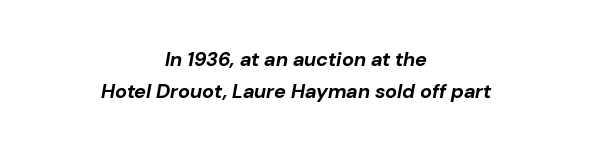
Q: Is the text bold? A: Yes.
Q: Is the text italic (slanted)? A: Yes, it leans right by about 10 degrees.
Q: Is the text underlined? A: No.
Q: How is the paragraph aligned? A: Centered.
Q: Is the spacing between letters normal or unusually wide? A: Normal.
Q: Is the spacing between lines tight, normal or loose? A: Normal.
